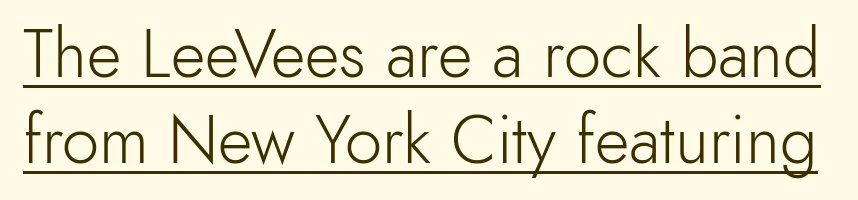
A typographer would call this underscored text. Stems here are at most as thick as an everyday book face. This sample has the flowing, uneven cadence of proportional lettering. Words appear dense and cohesive because spacing is normal.
